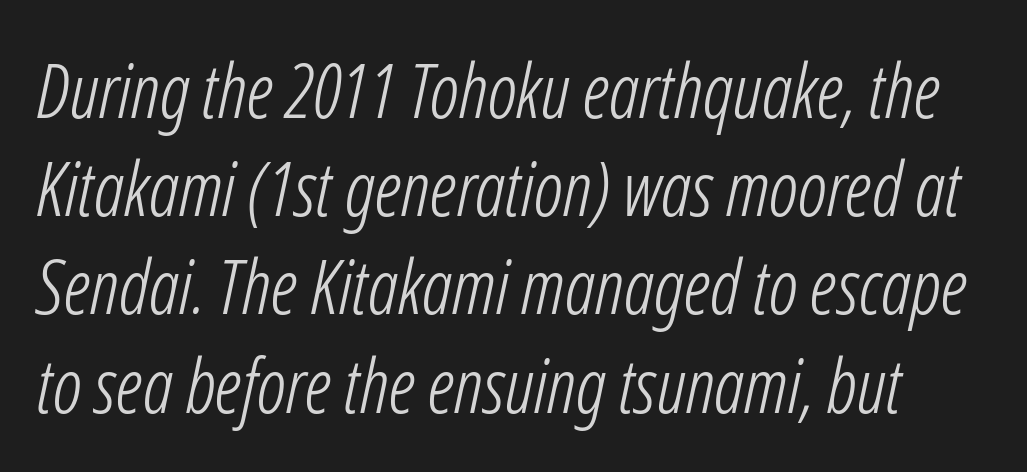
Here the glyphs are tracked normally, forming tight word shapes. Check under the words: just untouched page. The letters look calm and open, with moderate or lighter stems. In terms of posture, this sample is oblique. Rows of type keep a routine distance in the vertical direction.
